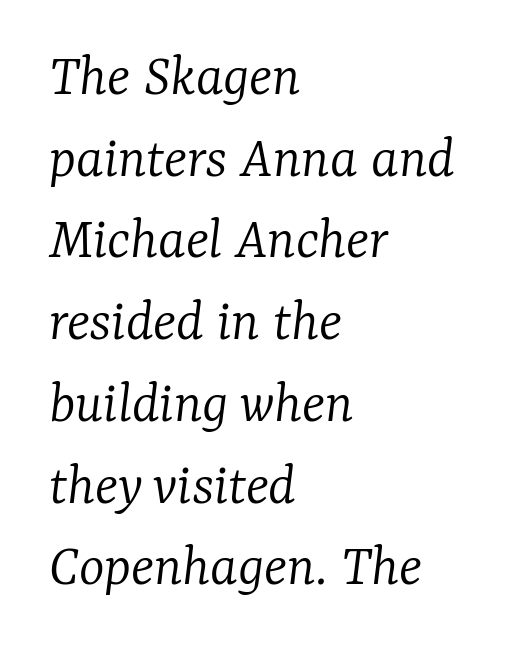
Q: Is the text bold? A: No.
Q: Is the text italic (slanted)? A: Yes, it leans right by about 7 degrees.
Q: Is the typeface a serif or a sans-serif typeface? A: Serif.
Q: Is the text underlined? A: No.
Q: How is the paragraph aligned? A: Left-aligned.
Q: Is the spacing between letters normal or unusually wide? A: Normal.
Q: Is the spacing between lines tight, normal or loose? A: Normal.
Q: Width (condensed, normal, or wide)? A: Normal.
Q: Stroke contrast? A: Low.
Q: x-height? A: Medium.
Q: Monospaced? A: No.
